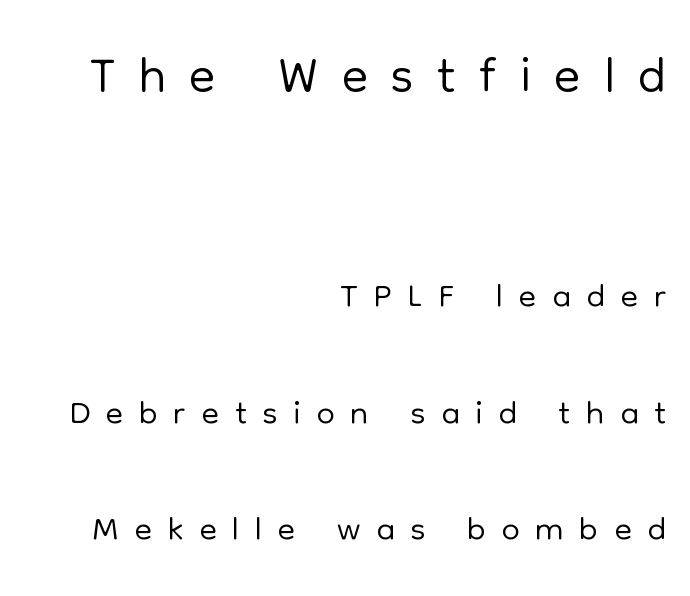
These lines are rendered in a variable-pitch font. Glance below the letters and you will spot only blank space. Italic: no, the glyphs are upright roman. Caption: upper text group enlarged, lower text group reduced. The letters look calm and open, with moderate or lighter stems. Horizontally, the lines are justified to the trailing edge only.
